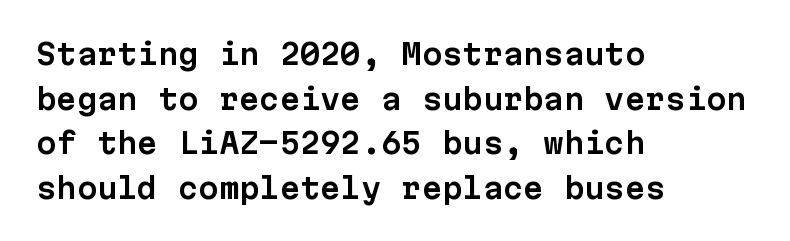
{"serif": "no", "italic": "no", "width": "normal", "stroke_contrast": "low", "x_height": "medium", "monospaced": "yes", "underline": "no", "align": "left", "line_spacing": "normal", "line_spacing_ratio": 1.54, "letter_spacing": "normal", "letter_spacing_em": 0.0, "glyph_px": 29}
